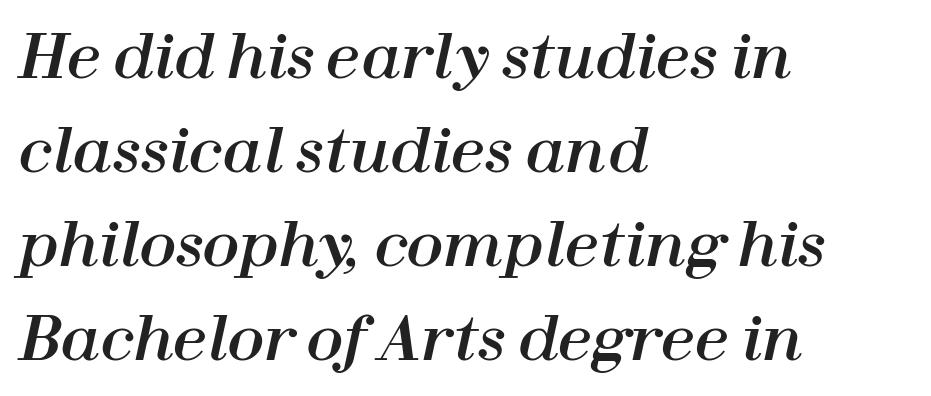
Q: Is the text italic (slanted)? A: Yes, it leans right by about 12 degrees.
Q: Is the text underlined? A: No.
Q: How is the paragraph aligned? A: Left-aligned.
Q: Is the spacing between letters normal or unusually wide? A: Normal.
Q: Is the spacing between lines tight, normal or loose? A: Normal.
Q: Width (condensed, normal, or wide)? A: Normal.
Q: Stroke contrast? A: High.
Q: x-height? A: Medium.
Q: Monospaced? A: No.
